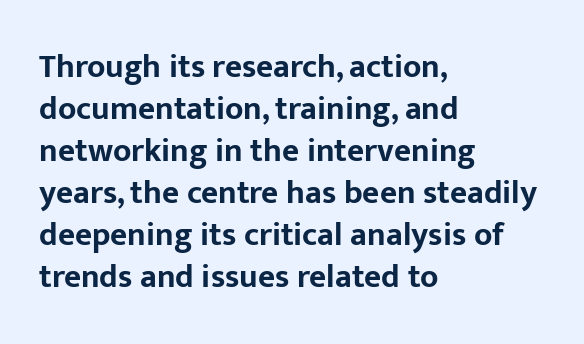
The image shows 33 px bold sans-serif type, upright; set left-aligned, normal line spacing (1.27x), normal letter spacing, not underlined; low stroke contrast and a medium x-height.
